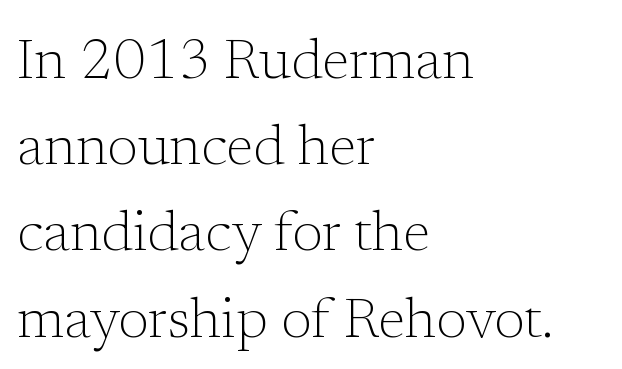
{"serif": "yes", "italic": "no", "bold": "no", "weight": "light", "width": "normal", "stroke_contrast": "low", "x_height": "medium", "monospaced": "no", "underline": "no", "align": "left", "line_spacing": "normal", "line_spacing_ratio": 1.54, "letter_spacing": "normal", "letter_spacing_em": 0.0, "glyph_px": 56}
